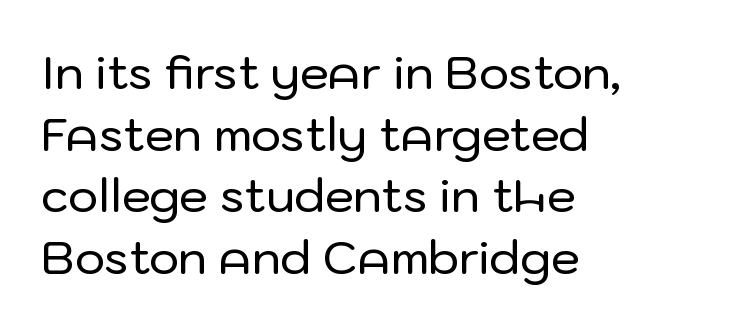
{"serif": "no", "italic": "no", "width": "normal", "stroke_contrast": "low", "x_height": "medium", "monospaced": "no", "underline": "no", "align": "left", "line_spacing": "normal", "line_spacing_ratio": 1.34, "letter_spacing": "normal", "letter_spacing_em": 0.0, "glyph_px": 46}
